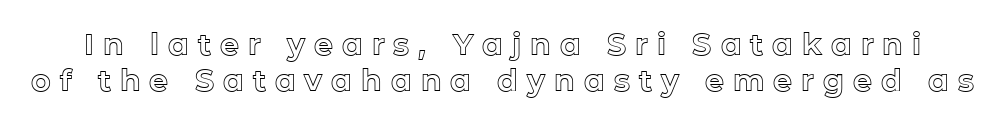
{"italic": "no", "width": "normal", "x_height": "medium", "monospaced": "no", "underline": "no", "line_spacing_ratio": 1.2, "letter_spacing": "wide", "letter_spacing_em": 0.3, "glyph_px": 30}
